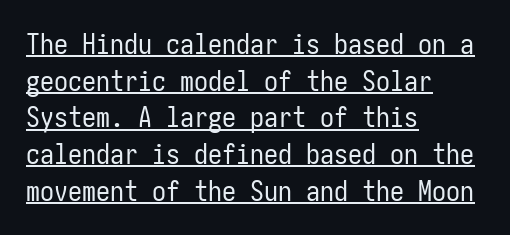
{"serif": "no", "italic": "no", "bold": "no", "weight": "regular", "width": "condensed", "stroke_contrast": "low", "x_height": "medium", "underline": "yes", "align": "left", "line_spacing": "normal", "line_spacing_ratio": 1.31, "letter_spacing": "normal", "letter_spacing_em": 0.0, "glyph_px": 28}
